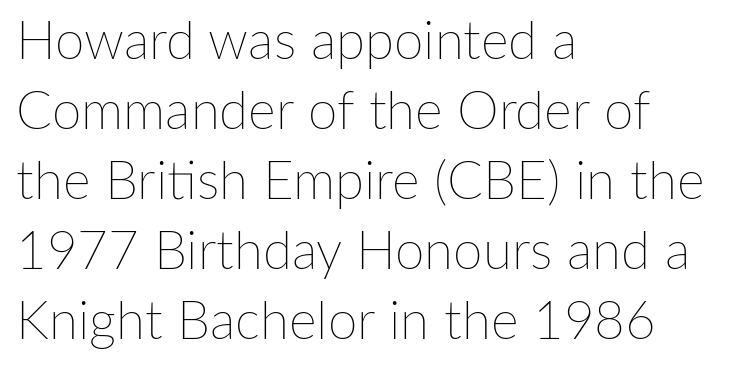
{"italic": "no", "bold": "no", "weight": "thin", "width": "normal", "stroke_contrast": "low", "x_height": "medium", "monospaced": "no", "underline": "no", "align": "left", "line_spacing": "normal", "line_spacing_ratio": 1.32, "letter_spacing": "normal", "letter_spacing_em": 0.0, "glyph_px": 53}
